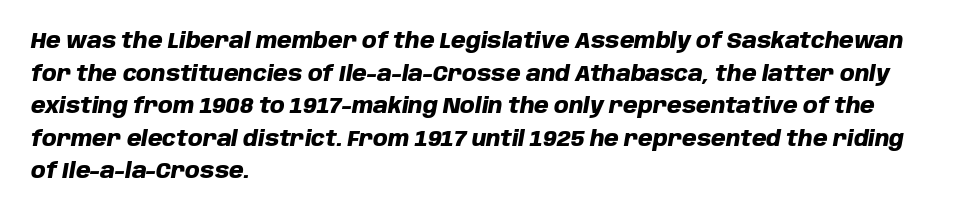
Q: Is the text bold? A: Yes.
Q: Is the text italic (slanted)? A: Yes, it leans right by about 10 degrees.
Q: Is the text underlined? A: No.
Q: How is the paragraph aligned? A: Left-aligned.
Q: Is the spacing between letters normal or unusually wide? A: Normal.
Q: Is the spacing between lines tight, normal or loose? A: Normal.
